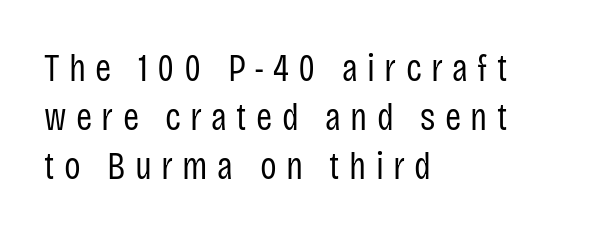
Q: Is the text bold? A: No.
Q: Is the text italic (slanted)? A: No, it is upright.
Q: Is the typeface a serif or a sans-serif typeface? A: Sans-serif.
Q: Is the text underlined? A: No.
Q: How is the paragraph aligned? A: Left-aligned.
Q: Is the spacing between letters normal or unusually wide? A: Unusually wide.
Q: Is the spacing between lines tight, normal or loose? A: Normal.
Q: Width (condensed, normal, or wide)? A: Condensed.
Q: Stroke contrast? A: Low.
Q: x-height? A: Large.
Q: Monospaced? A: No.
